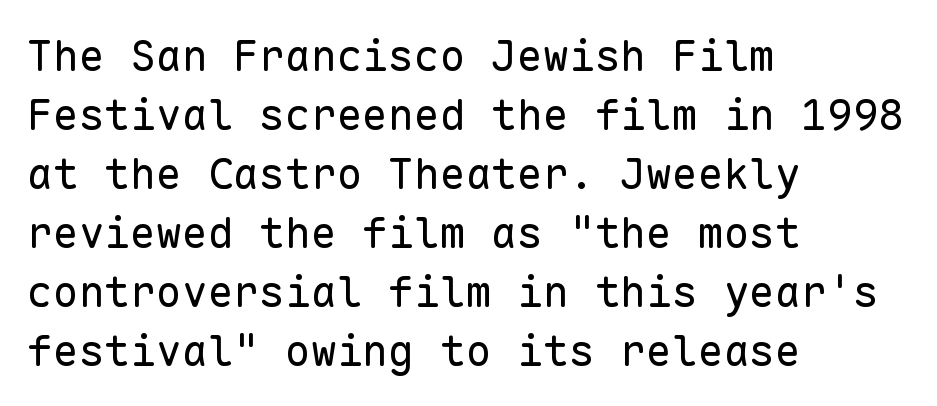
The image shows 43 px regular-weight sans-serif type, upright, monospaced; set left-aligned, normal line spacing (1.37x), normal letter spacing, not underlined; low stroke contrast and a medium x-height.
